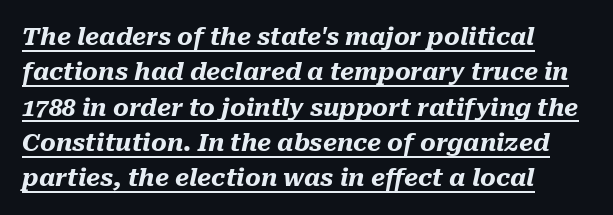
Q: Is the text bold? A: Yes.
Q: Is the text italic (slanted)? A: Yes, it leans right by about 10 degrees.
Q: Is the text underlined? A: Yes.
Q: Is the spacing between letters normal or unusually wide? A: Normal.
Q: Is the spacing between lines tight, normal or loose? A: Normal.
